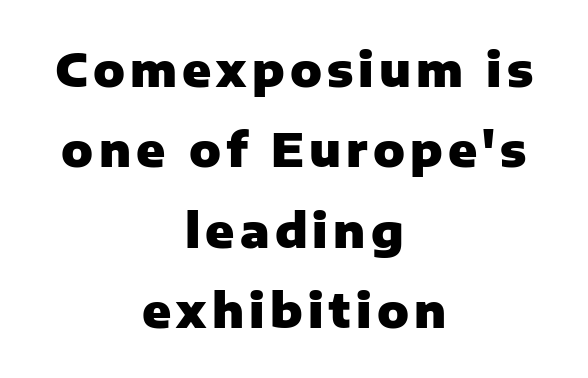
Q: Is the text bold? A: Yes.
Q: Is the text italic (slanted)? A: No, it is upright.
Q: Is the typeface a serif or a sans-serif typeface? A: Sans-serif.
Q: Is the text underlined? A: No.
Q: How is the paragraph aligned? A: Centered.
Q: Width (condensed, normal, or wide)? A: Normal.
Q: Stroke contrast? A: Low.
Q: x-height? A: Medium.
Q: Monospaced? A: No.
